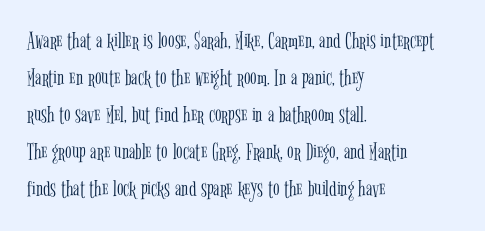
{"italic": "no", "bold": "no", "underline": "no", "align": "left", "line_spacing": "normal", "line_spacing_ratio": 1.54, "letter_spacing": "normal", "letter_spacing_em": 0.0, "glyph_px": 24}
